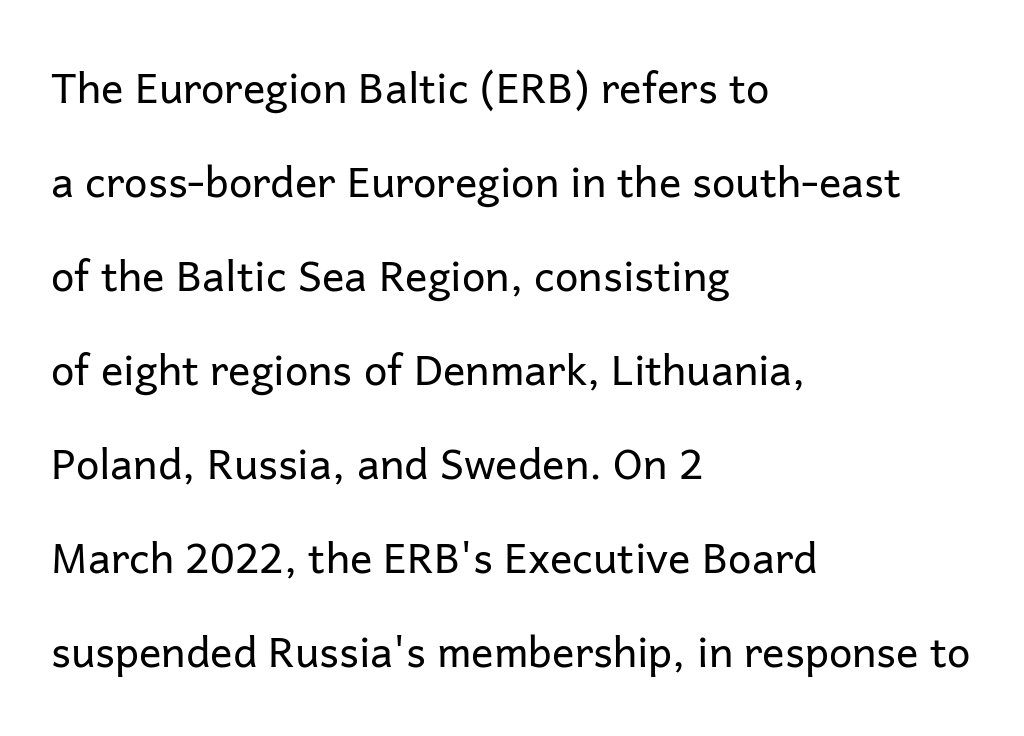
The image shows 42 px regular-weight sans-serif type, upright; set left-aligned, loose line spacing (2.24x), normal letter spacing, not underlined; low stroke contrast and a medium x-height.
